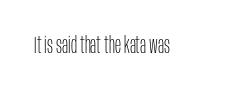
The image shows 23 px text type, upright; set normal letter spacing, not underlined.
